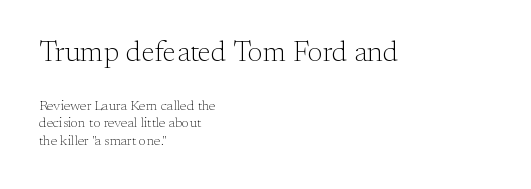
The space beneath each line is pristine and unruled. Upright lettering throughout. Is this a sans? No — the strokes have serifs. In this sample the first text group is rendered at the bigger scale. The tracking reads as untouched default to a designer's eye.
